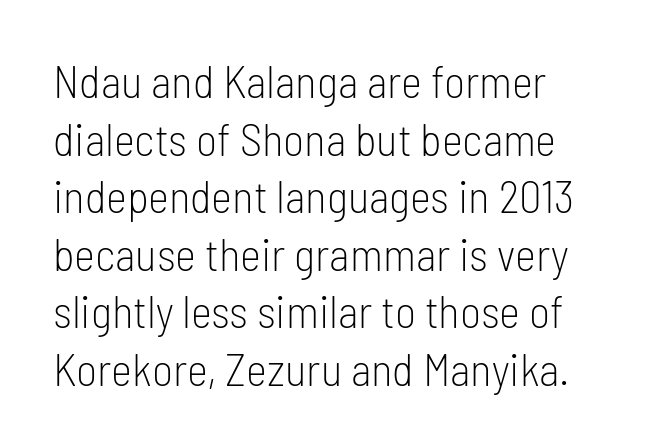
Q: Is the text bold? A: No.
Q: Is the text italic (slanted)? A: No, it is upright.
Q: Is the typeface a serif or a sans-serif typeface? A: Sans-serif.
Q: Is the text underlined? A: No.
Q: How is the paragraph aligned? A: Left-aligned.
Q: Is the spacing between letters normal or unusually wide? A: Normal.
Q: Is the spacing between lines tight, normal or loose? A: Normal.
Q: Width (condensed, normal, or wide)? A: Condensed.
Q: Stroke contrast? A: Low.
Q: x-height? A: Medium.
Q: Monospaced? A: No.
